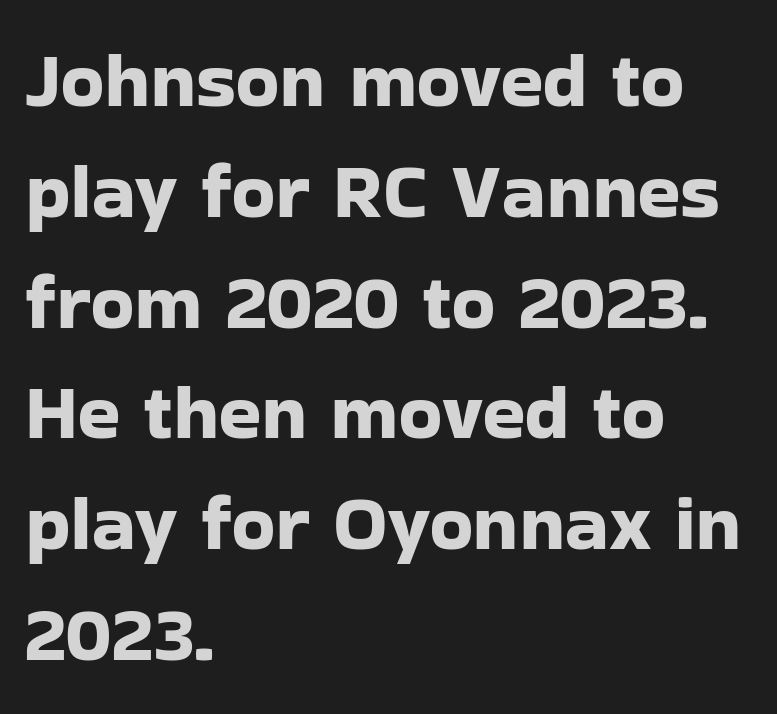
Glance below the letters and you will spot only blank space. Glyph-to-glyph distance matches everyday printed text. Typographically, this falls in the sans-serif category. This sample is left-justified, so line endings fall wherever the words run out. In terms of posture, this sample is upright. These lines are rendered in a variable-pitch font.
